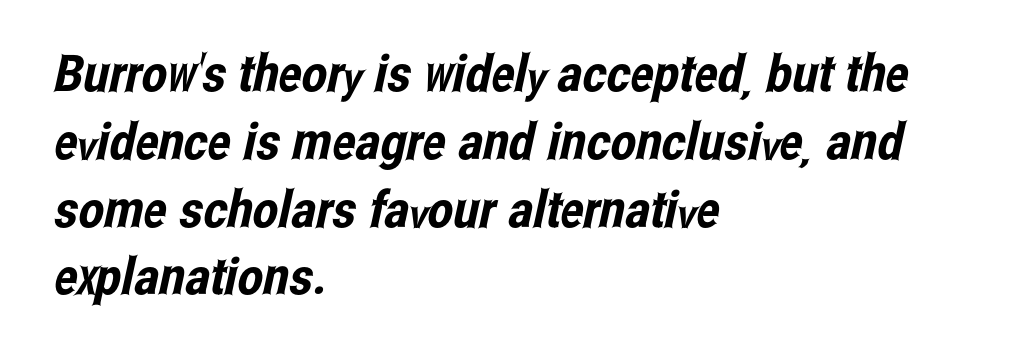
{"serif": "no", "width": "condensed", "stroke_contrast": "low", "x_height": "medium", "monospaced": "no", "underline": "no", "align": "left", "line_spacing": "normal", "line_spacing_ratio": 1.33, "letter_spacing": "normal", "letter_spacing_em": 0.0, "glyph_px": 51}
